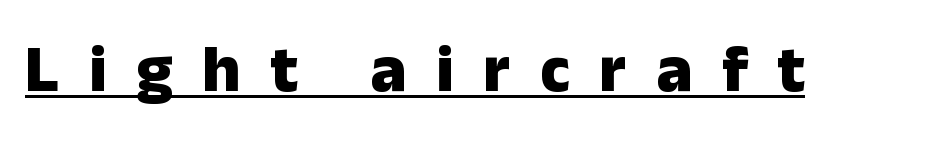
{"serif": "no", "italic": "no", "bold": "yes", "weight": "heavy", "width": "normal", "stroke_contrast": "low", "x_height": "medium", "monospaced": "no", "underline": "yes", "letter_spacing": "wide", "letter_spacing_em": 0.44, "glyph_px": 67}
